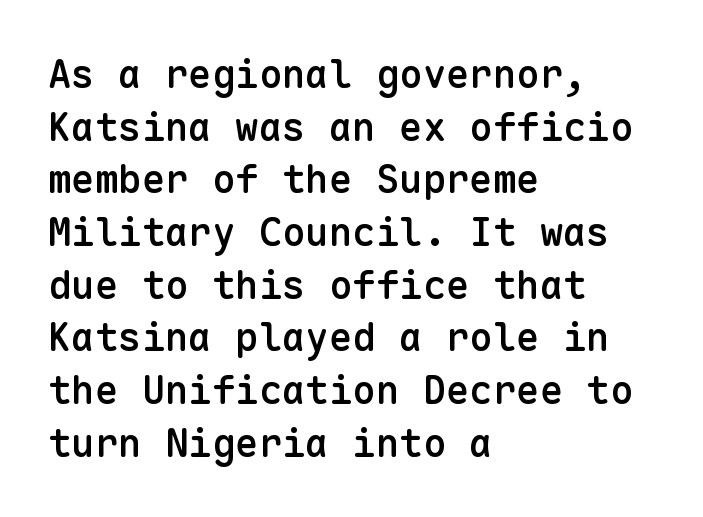
{"serif": "no", "italic": "no", "bold": "semi", "weight": "semibold", "width": "normal", "stroke_contrast": "low", "x_height": "medium", "monospaced": "yes", "underline": "no", "align": "left", "line_spacing": "normal", "line_spacing_ratio": 1.35, "letter_spacing": "normal", "letter_spacing_em": 0.0, "glyph_px": 39}
